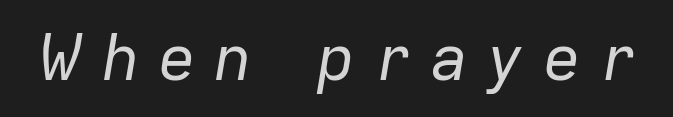
{"italic": "yes", "lean": "right", "slant_degrees": 9, "bold": "no", "weight": "regular", "width": "normal", "stroke_contrast": "low", "x_height": "medium", "monospaced": "no", "underline": "no", "letter_spacing": "wide", "letter_spacing_em": 0.28, "glyph_px": 64}
